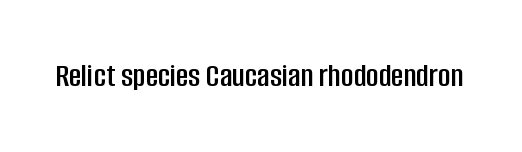
{"serif": "no", "italic": "no", "width": "condensed", "stroke_contrast": "low", "x_height": "large", "monospaced": "no", "underline": "no", "letter_spacing": "normal", "letter_spacing_em": 0.0, "glyph_px": 34}
